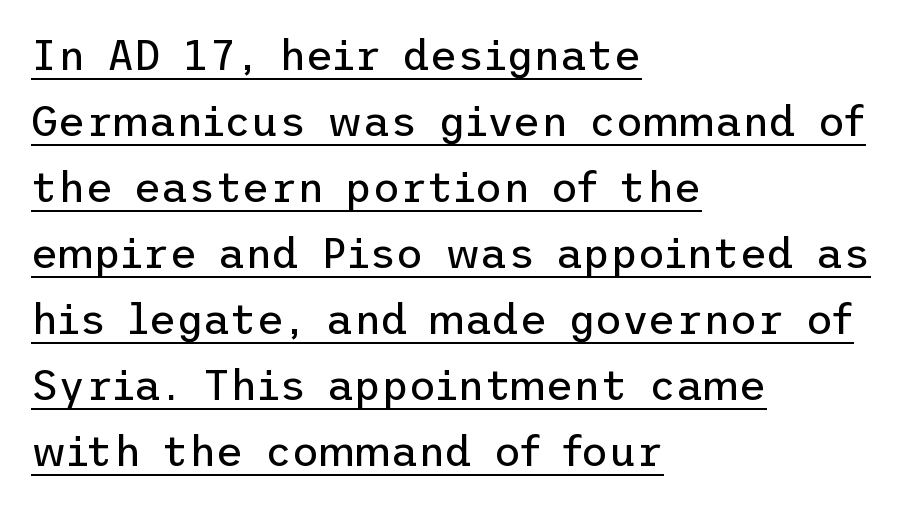
Q: Is the text bold? A: No.
Q: Is the text italic (slanted)? A: No, it is upright.
Q: Is the typeface a serif or a sans-serif typeface? A: Sans-serif.
Q: Is the text underlined? A: Yes.
Q: How is the paragraph aligned? A: Left-aligned.
Q: Is the spacing between letters normal or unusually wide? A: Normal.
Q: Is the spacing between lines tight, normal or loose? A: Normal.
Q: Width (condensed, normal, or wide)? A: Normal.
Q: Stroke contrast? A: Low.
Q: x-height? A: Medium.
